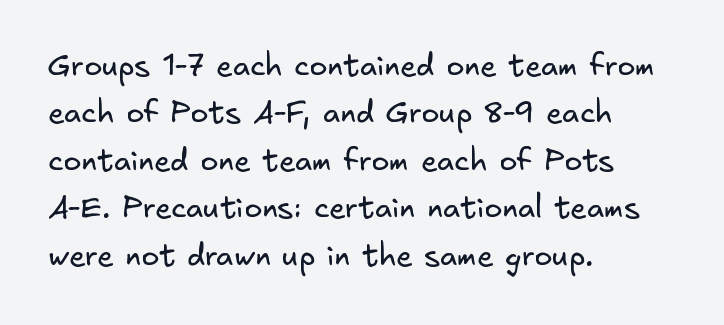
Q: Is the text bold? A: No.
Q: Is the typeface a serif or a sans-serif typeface? A: Sans-serif.
Q: Is the text underlined? A: No.
Q: How is the paragraph aligned? A: Left-aligned.
Q: Is the spacing between letters normal or unusually wide? A: Normal.
Q: Is the spacing between lines tight, normal or loose? A: Normal.
Q: Width (condensed, normal, or wide)? A: Normal.
Q: Stroke contrast? A: Low.
Q: x-height? A: Small.
